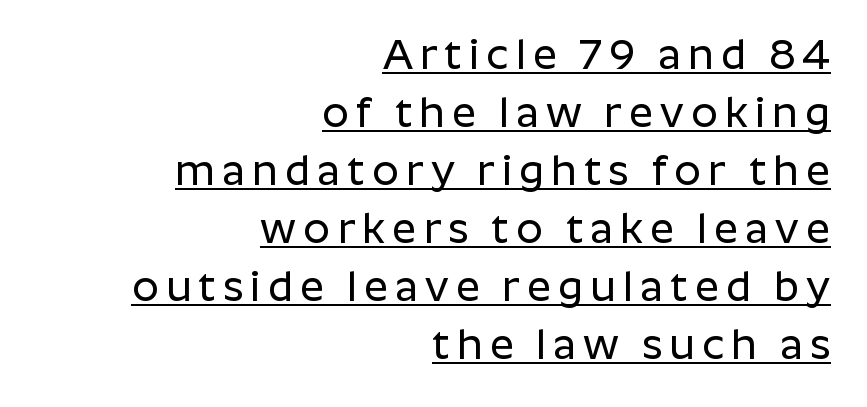
Q: Is the text italic (slanted)? A: No, it is upright.
Q: Is the typeface a serif or a sans-serif typeface? A: Sans-serif.
Q: Is the text underlined? A: Yes.
Q: How is the paragraph aligned? A: Right-aligned.
Q: Is the spacing between lines tight, normal or loose? A: Normal.
Q: Width (condensed, normal, or wide)? A: Normal.
Q: Stroke contrast? A: Low.
Q: x-height? A: Medium.
Q: Monospaced? A: No.
